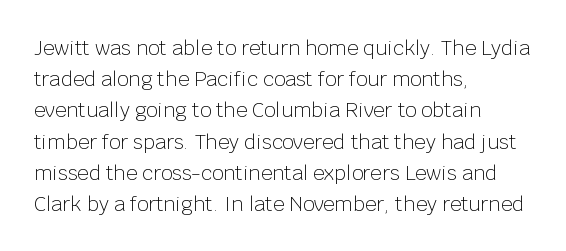
Q: Is the text bold? A: No.
Q: Is the text italic (slanted)? A: No, it is upright.
Q: Is the text underlined? A: No.
Q: How is the paragraph aligned? A: Left-aligned.
Q: Is the spacing between letters normal or unusually wide? A: Normal.
Q: Is the spacing between lines tight, normal or loose? A: Normal.
